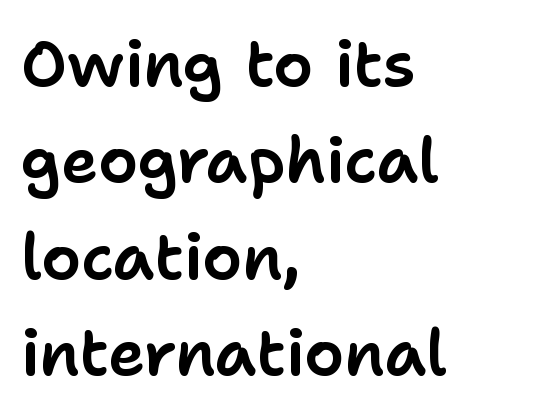
No feet cap the strokes, marking this as sans-serif type. One-word summary of the alignment: left. Clear beneath every line of the passage. A typesetter would mark this as roman, not italic.
